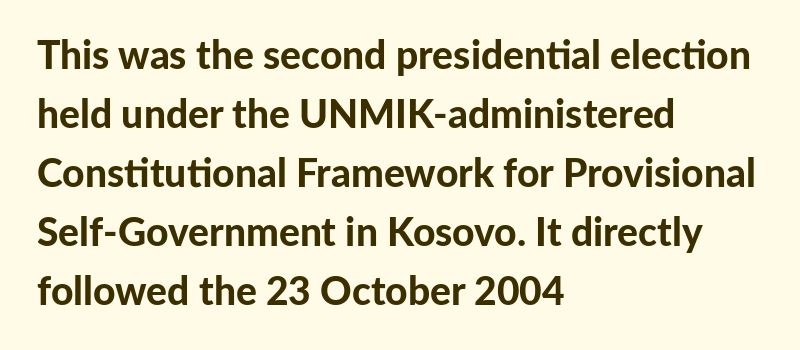
The image shows 39 px bold sans-serif type, upright; set left-aligned, normal line spacing (1.51x), normal letter spacing, not underlined; low stroke contrast and a medium x-height.
